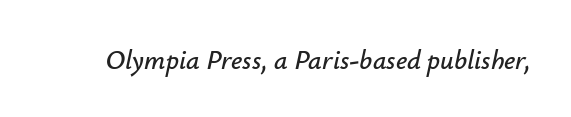
{"italic": "yes", "lean": "right", "slant_degrees": 12, "underline": "no", "letter_spacing": "normal", "letter_spacing_em": 0.0, "glyph_px": 27}
